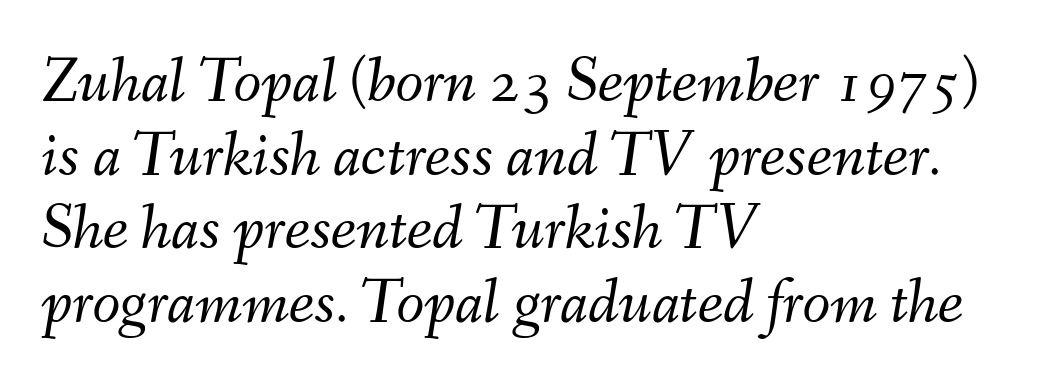
The image shows 64 px light type, italic (leaning right); set left-aligned, tight line spacing (1.15x), normal letter spacing, not underlined; medium stroke contrast and a small x-height.
